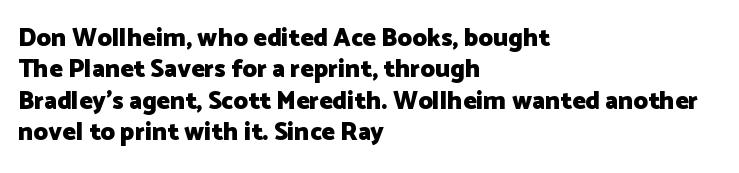
Q: Is the text bold? A: Yes.
Q: Is the text italic (slanted)? A: No, it is upright.
Q: Is the text underlined? A: No.
Q: How is the paragraph aligned? A: Left-aligned.
Q: Is the spacing between letters normal or unusually wide? A: Normal.
Q: Is the spacing between lines tight, normal or loose? A: Normal.
